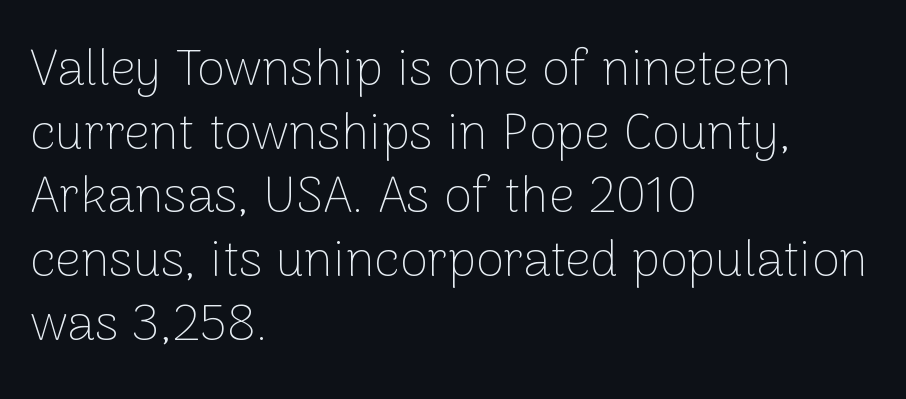
{"serif": "no", "italic": "no", "bold": "no", "weight": "thin", "width": "normal", "stroke_contrast": "low", "x_height": "medium", "monospaced": "no", "underline": "no", "align": "left", "line_spacing": "normal", "line_spacing_ratio": 1.25, "letter_spacing": "normal", "letter_spacing_em": 0.0, "glyph_px": 51}
